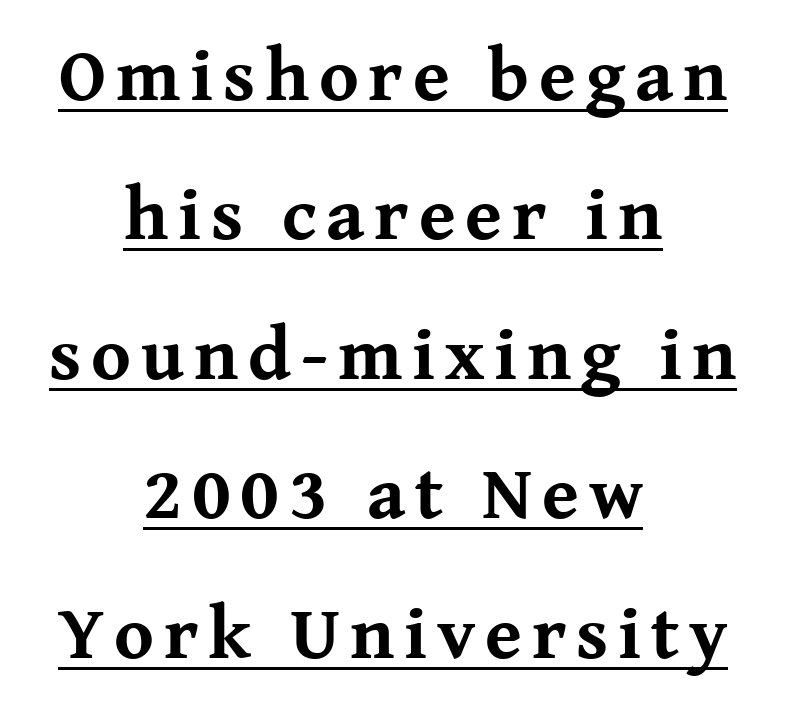
The image shows 75 px bold serif type, upright; set centered, line spacing 1.86x, underlined; medium stroke contrast and a medium x-height.
